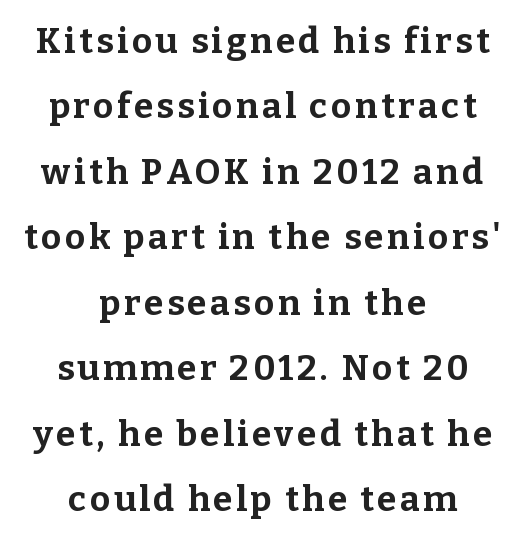
Observe the serifs anchoring each vertical stroke in this sample. The glyphs are unaccompanied by any horizontal stroke below them. Here the designer chose a conventional face with non-uniform glyph widths. The typography opts for an upright posture over an oblique one. Alignment: centered.
